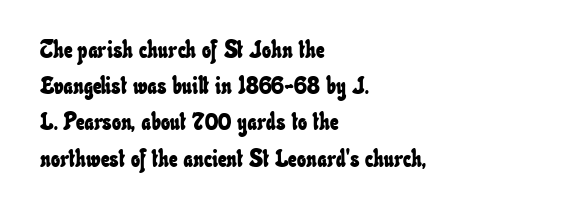
The image shows 24 px text type; set left-aligned, normal line spacing (1.51x), normal letter spacing, not underlined.
